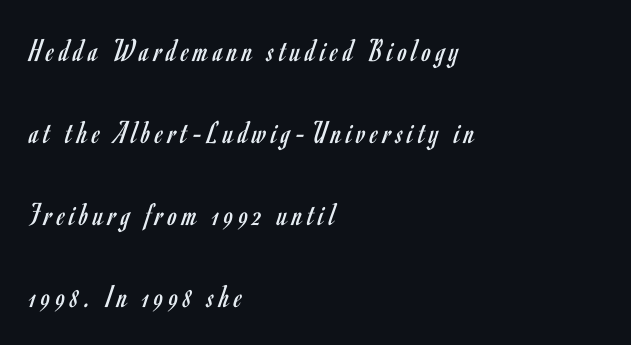
Clear beneath every line of the passage. The face used here is proportionally spaced, like ordinary book or web type. These lines stack with their left ends in a neat column. Nope, no serifs anywhere on these letters. A typesetter would call this leading open, well beyond the default.
